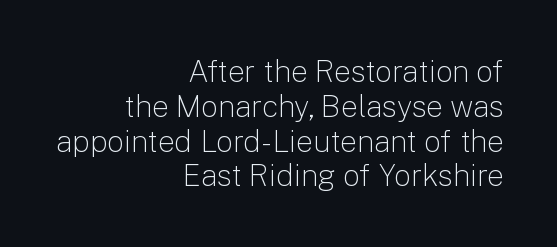
Q: Is the text bold? A: No.
Q: Is the text italic (slanted)? A: No, it is upright.
Q: Is the typeface a serif or a sans-serif typeface? A: Sans-serif.
Q: Is the text underlined? A: No.
Q: How is the paragraph aligned? A: Right-aligned.
Q: Is the spacing between letters normal or unusually wide? A: Normal.
Q: Width (condensed, normal, or wide)? A: Normal.
Q: Stroke contrast? A: Low.
Q: x-height? A: Medium.
Q: Monospaced? A: No.
